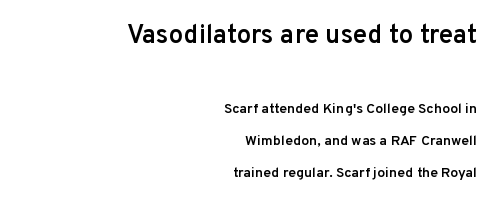
Q: Is the text bold? A: Semi-bold.
Q: Is the text italic (slanted)? A: No, it is upright.
Q: Is the text underlined? A: No.
Q: How is the paragraph aligned? A: Right-aligned.
Q: Is the spacing between letters normal or unusually wide? A: Normal.
Q: Is the spacing between lines tight, normal or loose? A: Loose.
Q: Which block of text is set in a larger size, the first (top) or the second (bottom)? A: The first (top) one.
